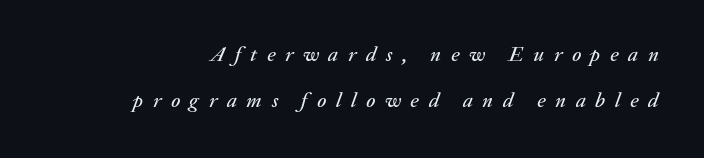
Q: Is the text italic (slanted)? A: Yes, it leans right by about 20 degrees.
Q: Is the text underlined? A: No.
Q: Is the spacing between letters normal or unusually wide? A: Unusually wide.
Q: Is the spacing between lines tight, normal or loose? A: Loose.
